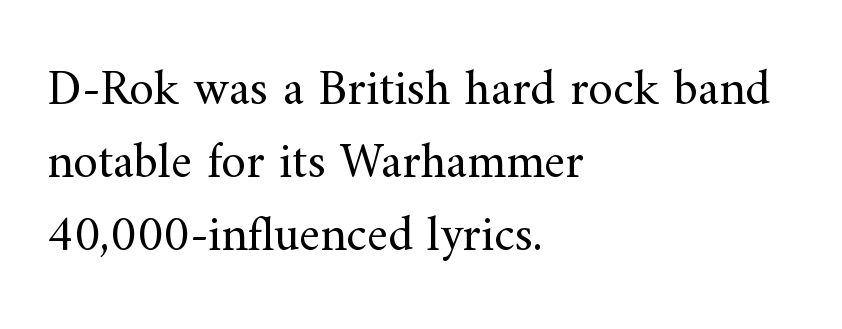
The image shows 50 px regular-weight serif type, upright; set left-aligned, normal line spacing (1.46x), normal letter spacing, not underlined; medium stroke contrast and a small x-height.
